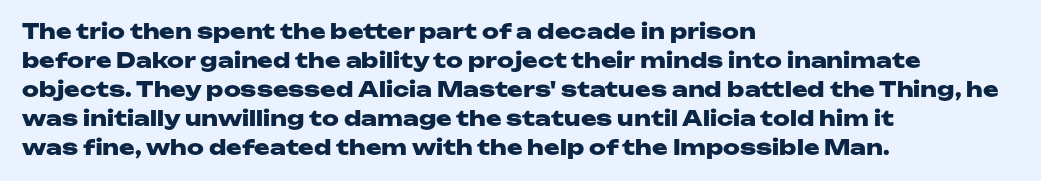
The lines are quadded left. These lines keep a tight, regular rhythm from letter to letter. The gap between lines stays unmarked. It's the straight-up-and-down kind of type. The rendering uses a moderate line-height, typical for paragraphs. Pretty heavy lettering here — definitely bold.
